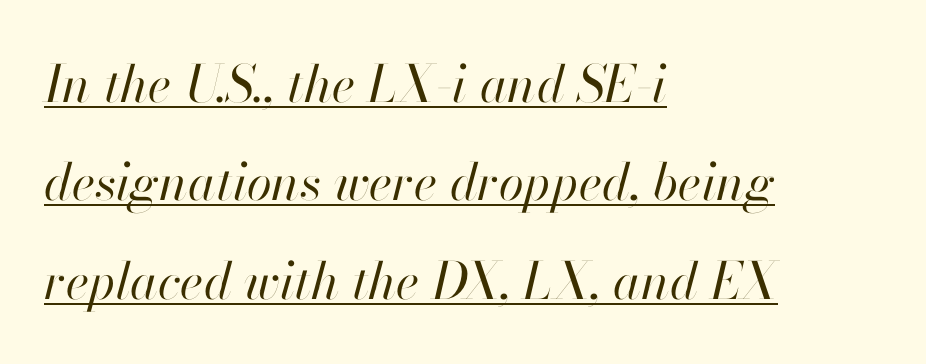
The image shows 51 px regular-weight type, italic (leaning right); set left-aligned, loose line spacing (1.93x), normal letter spacing, underlined; high stroke contrast and a small x-height.
